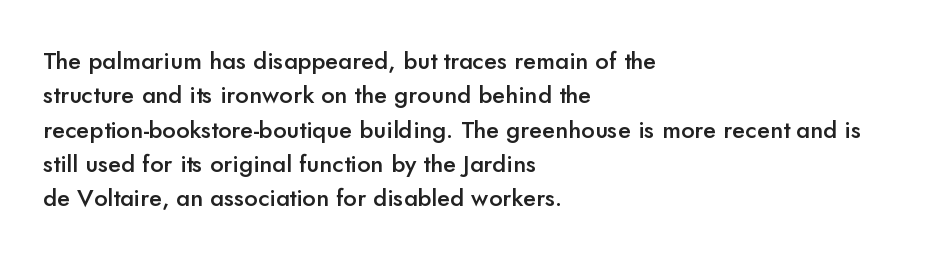
Between one letter and the next there's only the usual sliver of space. Underline: absent. Short and long lines alike share a common starting point at left. Compared with typical paragraphs, the rows here are spaced about the same.
